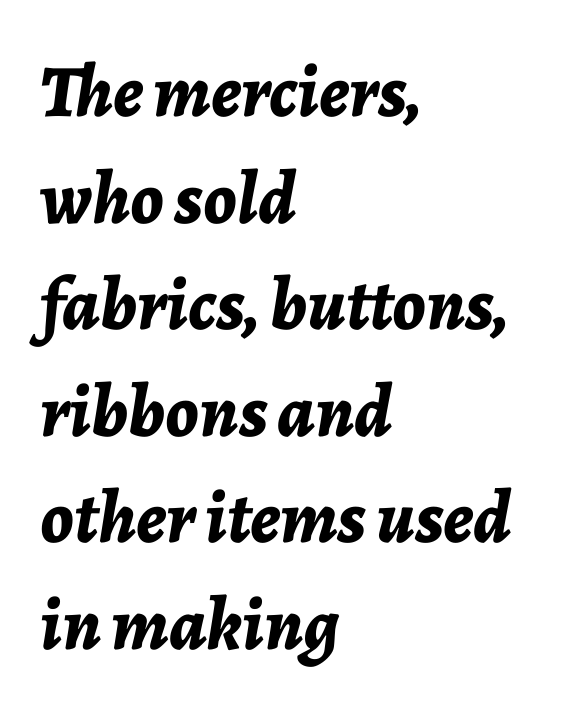
Look at the stroke-to-counter ratio: heavy, a bold. Lines of text with bare space underneath. Nothing unusual about the tracking: characters are spaced as the font intends. Posture: slanted.
